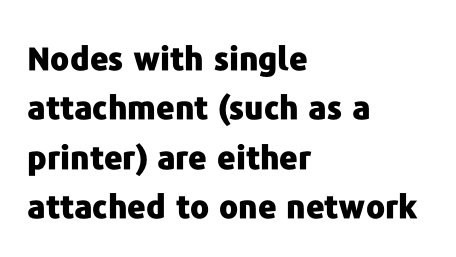
Q: Is the text bold? A: Yes.
Q: Is the text italic (slanted)? A: No, it is upright.
Q: Is the typeface a serif or a sans-serif typeface? A: Sans-serif.
Q: Is the text underlined? A: No.
Q: How is the paragraph aligned? A: Left-aligned.
Q: Is the spacing between letters normal or unusually wide? A: Normal.
Q: Is the spacing between lines tight, normal or loose? A: Normal.
Q: Width (condensed, normal, or wide)? A: Normal.
Q: Stroke contrast? A: Low.
Q: x-height? A: Medium.
Q: Monospaced? A: No.
